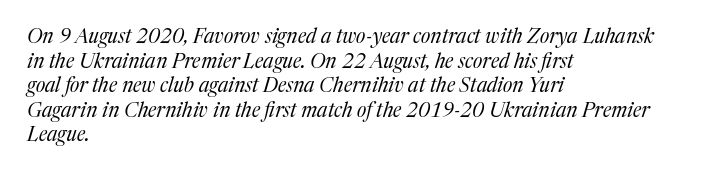
The face used here is rendered with its standard letterfit. Tall strokes in this sample are angled rather than plumb. Bare-footed words on every line. The face looks like a standard text weight, possibly lighter.
